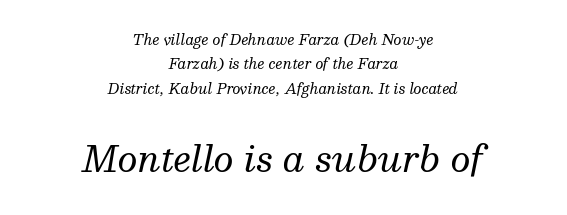
The image shows 35 px regular-weight serif type, italic (leaning right); set centered, line spacing 1.75x, normal letter spacing, not underlined; the second (bottom) block is 2.5x larger; medium stroke contrast and a medium x-height.
